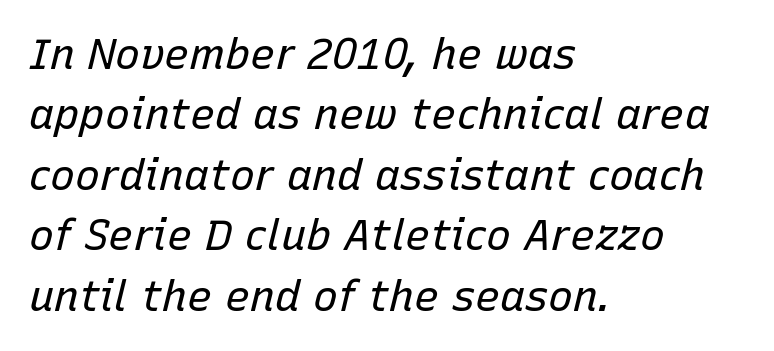
{"italic": "yes", "lean": "right", "slant_degrees": 15, "bold": "no", "weight": "regular", "width": "normal", "stroke_contrast": "low", "x_height": "medium", "monospaced": "no", "underline": "no", "align": "left", "line_spacing": "normal", "line_spacing_ratio": 1.44, "letter_spacing": "normal", "letter_spacing_em": 0.0, "glyph_px": 42}
